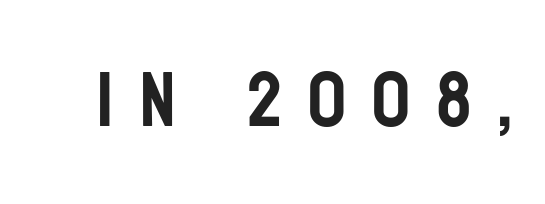
The image shows 77 px condensed sans-serif type, upright; set unusually wide letter spacing (+0.34 em), not underlined; low stroke contrast and a large x-height.
